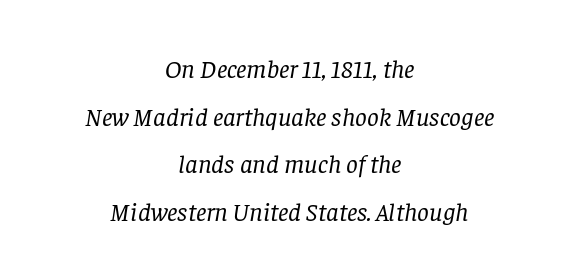
The image shows 26 px text type, italic (leaning right); set centered, line spacing 1.83x, normal letter spacing, not underlined.
